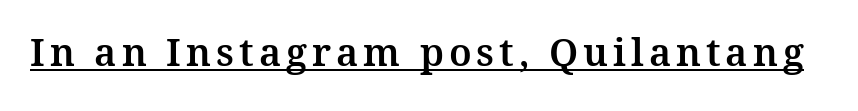
The image shows 38 px serif type, upright; set underlined; medium stroke contrast and a medium x-height.
